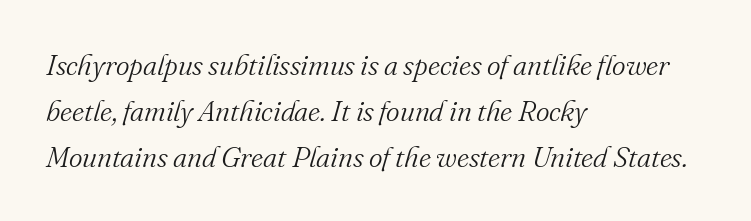
The image shows 29 px light serif type, italic (leaning right); set left-aligned, normal line spacing (1.58x), normal letter spacing, not underlined; medium stroke contrast and a small x-height.
